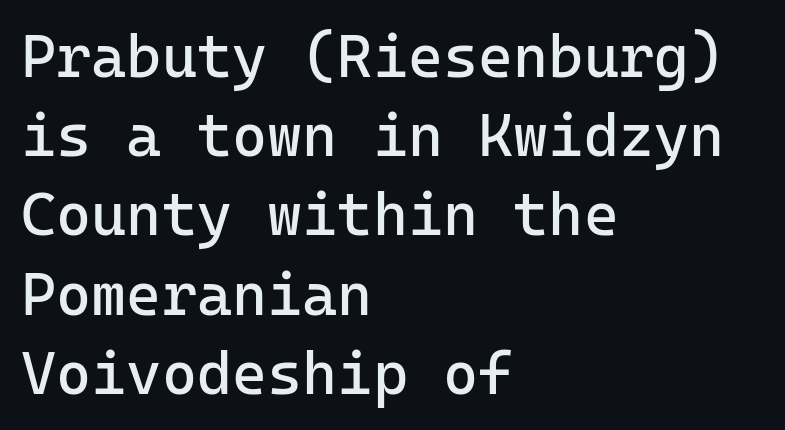
{"serif": "no", "italic": "no", "bold": "no", "weight": "regular", "width": "normal", "stroke_contrast": "low", "x_height": "medium", "monospaced": "yes", "underline": "no", "align": "left", "line_spacing": "normal", "line_spacing_ratio": 1.32, "letter_spacing": "normal", "letter_spacing_em": 0.0, "glyph_px": 60}
